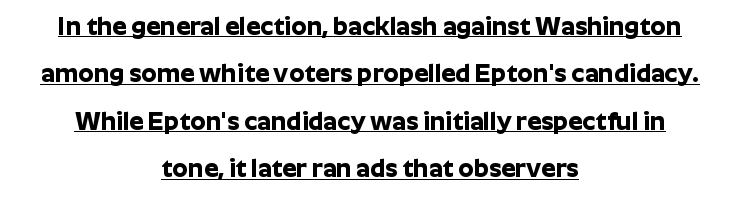
Italic? Not at all — the glyphs are vertical. Pretty heavy lettering here — definitely bold. Glyph-to-glyph distance matches everyday printed text. The line-height multiplier appears high, well above default. Centered paragraph, ragged on both sides.
